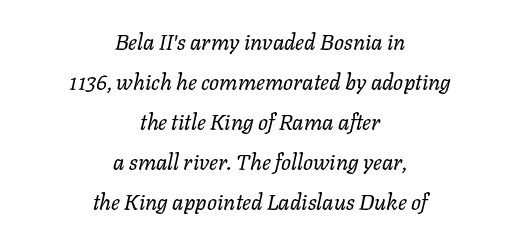
The image shows 22 px text type, italic (leaning right); set centered, line spacing 1.82x, normal letter spacing, not underlined.
